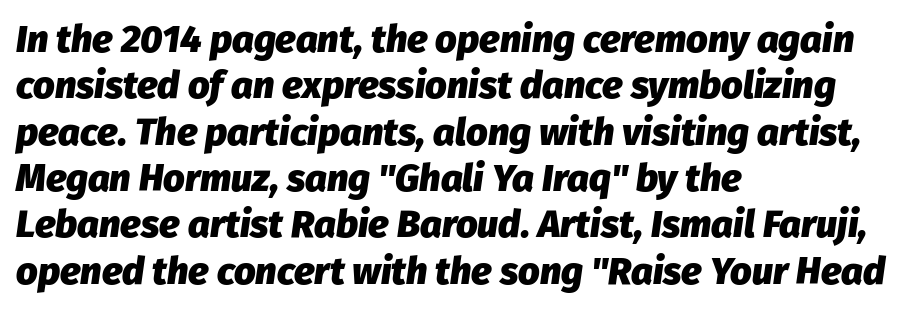
The lines are quadded left. Underlining? Definitely not there. There's an unmistakable incline to the writing here. The letters are bold, with thick, heavy strokes. You could call the tracking neutral — neither tight nor loose.
